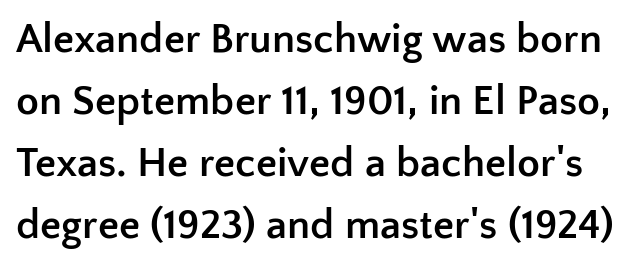
Look at the tracking — it's just the regular setting, nothing added. Note: no serifs on the glyphs. The passage shown is typed in a proportional face where columns would drift. Vertical spacing — default. Posture: vertical. Notice how thick the strokes are: this is what a full bold looks like.
